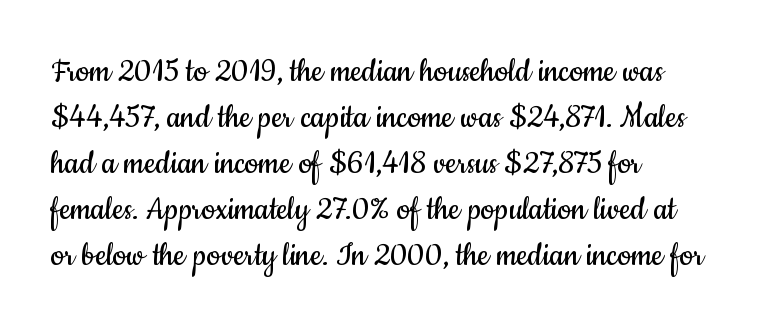
{"serif": "no", "bold": "no", "weight": "regular", "width": "condensed", "stroke_contrast": "low", "x_height": "small", "monospaced": "no", "underline": "no", "line_spacing_ratio": 1.21, "letter_spacing": "normal", "letter_spacing_em": 0.0, "glyph_px": 38}
